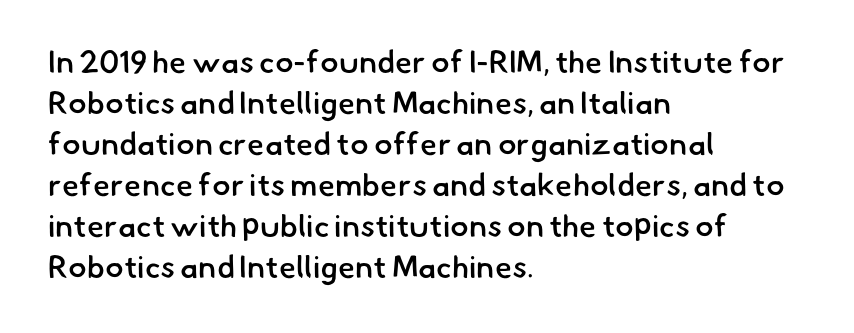
The compositor pushed each line to the left boundary. The letters advance in unequal steps, a hallmark of proportional type. Nobody touched the tracking dial on this one. Is there much room between lines? A standard amount, neither cramped nor airy.
